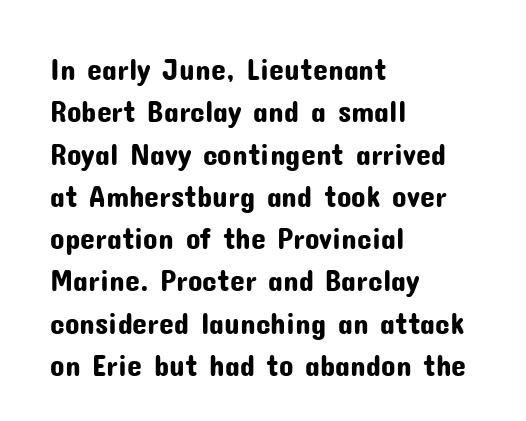
You can tell from the bare stems that sans-serif type was used. If you drew a line through each stem, it would be perfectly vertical. There is no visible air inserted between adjacent glyphs. Note the varied advance widths — an 'i' is clearly narrower than an 'm'.
